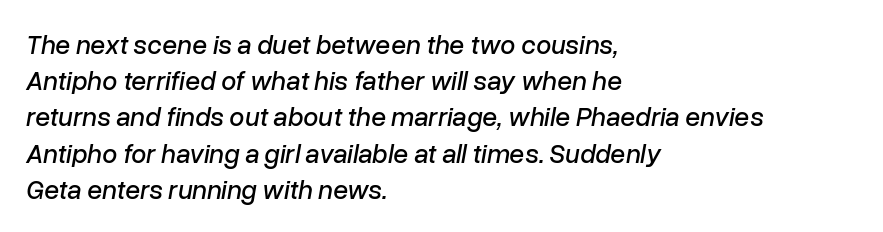
Q: Is the text italic (slanted)? A: Yes, it leans right by about 10 degrees.
Q: Is the text underlined? A: No.
Q: How is the paragraph aligned? A: Left-aligned.
Q: Is the spacing between letters normal or unusually wide? A: Normal.
Q: Is the spacing between lines tight, normal or loose? A: Normal.
